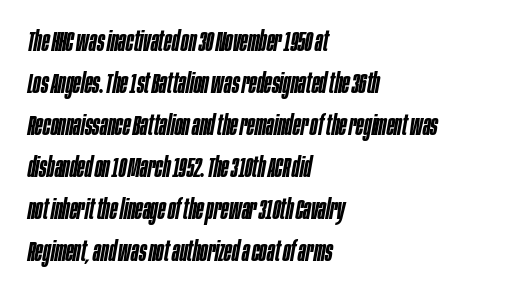
{"italic": "yes", "lean": "right", "slant_degrees": 10, "bold": "semi", "weight": "semibold", "width": "condensed", "stroke_contrast": "low", "x_height": "large", "monospaced": "no", "underline": "no", "align": "left", "line_spacing": "normal", "line_spacing_ratio": 1.5, "letter_spacing": "normal", "letter_spacing_em": 0.0, "glyph_px": 28}
